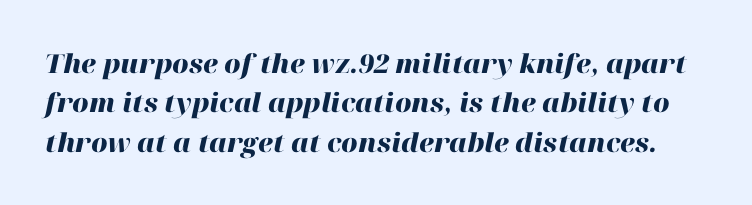
{"italic": "yes", "lean": "right", "slant_degrees": 12, "bold": "yes", "underline": "no", "line_spacing": "normal", "line_spacing_ratio": 1.51, "letter_spacing": "normal", "letter_spacing_em": 0.0, "glyph_px": 26}
